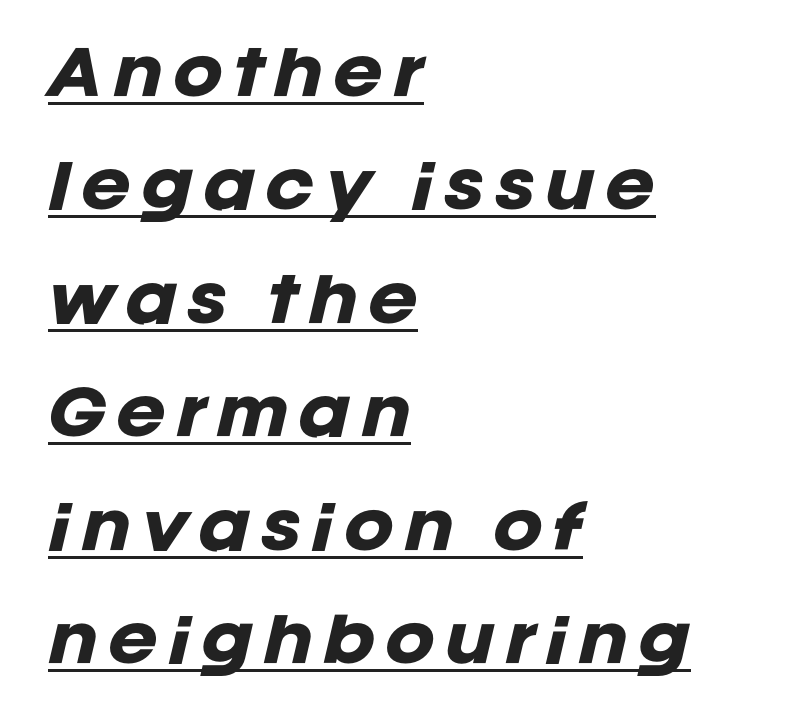
The image shows 60 px heavy type, italic (leaning right); set left-aligned, line spacing 1.89x, underlined; low stroke contrast and a large x-height.
